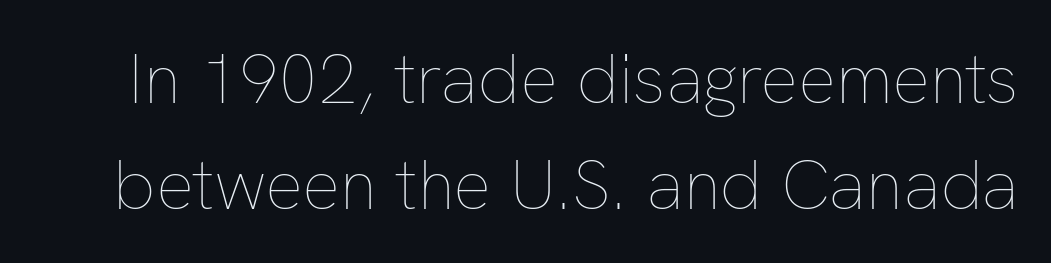
{"italic": "no", "bold": "no", "weight": "thin", "width": "normal", "stroke_contrast": "low", "x_height": "medium", "monospaced": "no", "underline": "no", "line_spacing": "normal", "line_spacing_ratio": 1.49, "letter_spacing": "normal", "letter_spacing_em": 0.0, "glyph_px": 71}
